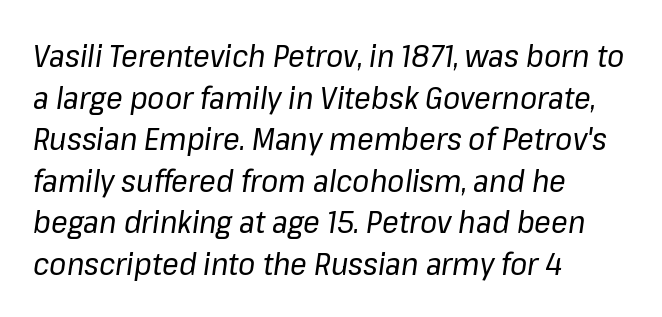
The image shows 31 px regular-weight type, italic (leaning right); set left-aligned, normal line spacing (1.34x), normal letter spacing, not underlined; low stroke contrast and a medium x-height.
